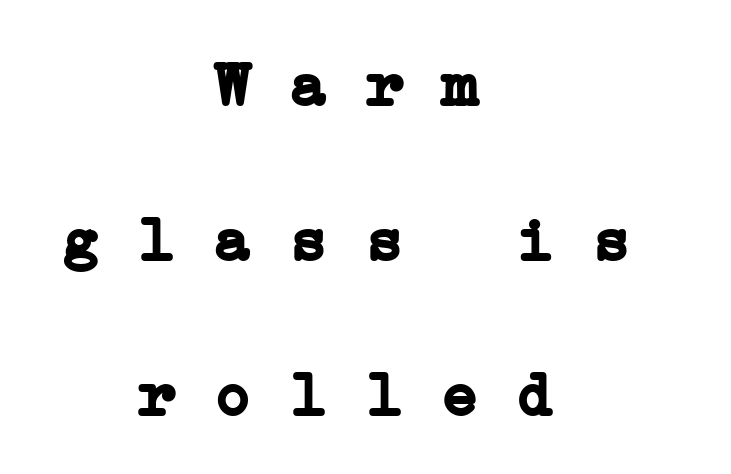
Q: Is the text bold? A: Yes.
Q: Is the typeface a serif or a sans-serif typeface? A: Serif.
Q: Is the text underlined? A: No.
Q: How is the paragraph aligned? A: Centered.
Q: Is the spacing between letters normal or unusually wide? A: Normal.
Q: Is the spacing between lines tight, normal or loose? A: Loose.
Q: Width (condensed, normal, or wide)? A: Wide.
Q: Stroke contrast? A: Low.
Q: x-height? A: Medium.
Q: Monospaced? A: Yes.
